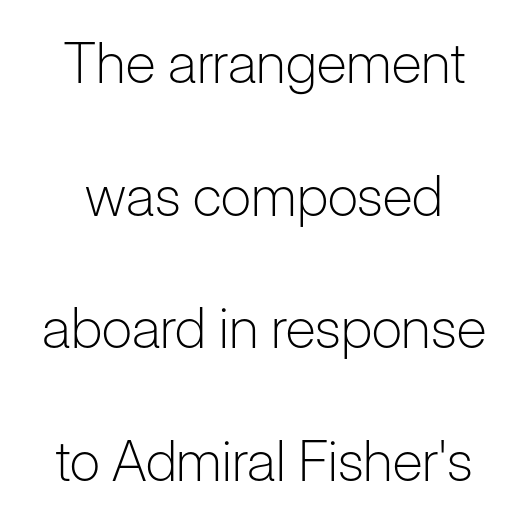
{"serif": "no", "italic": "no", "bold": "no", "weight": "light", "width": "normal", "stroke_contrast": "low", "x_height": "medium", "monospaced": "no", "underline": "no", "line_spacing": "loose", "line_spacing_ratio": 2.37, "letter_spacing": "normal", "letter_spacing_em": 0.0, "glyph_px": 56}
